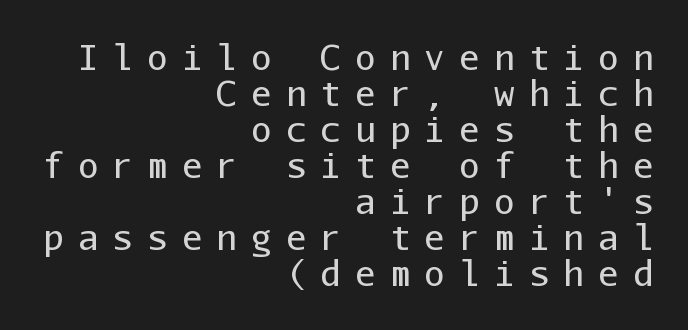
The image shows 34 px regular-weight sans-serif type, upright, monospaced; set right-aligned, tight line spacing (1.06x), unusually wide letter spacing (+0.42 em), not underlined; low stroke contrast and a medium x-height.
